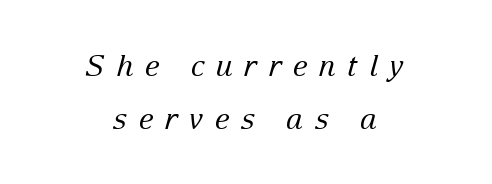
{"serif": "yes", "italic": "yes", "lean": "right", "slant_degrees": 15, "bold": "no", "weight": "regular", "width": "normal", "stroke_contrast": "low", "x_height": "medium", "monospaced": "no", "underline": "no", "align": "center", "line_spacing_ratio": 1.83, "letter_spacing": "wide", "letter_spacing_em": 0.39, "glyph_px": 29}
